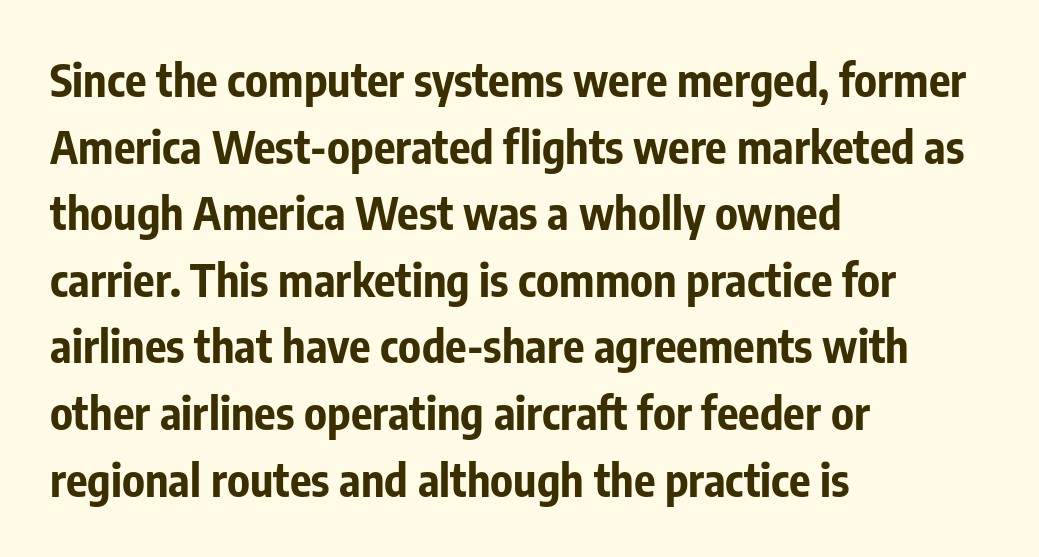
{"serif": "no", "italic": "no", "bold": "yes", "weight": "bold", "width": "condensed", "stroke_contrast": "low", "x_height": "medium", "monospaced": "no", "underline": "no", "align": "left", "line_spacing": "normal", "line_spacing_ratio": 1.48, "letter_spacing": "normal", "letter_spacing_em": 0.0, "glyph_px": 45}
